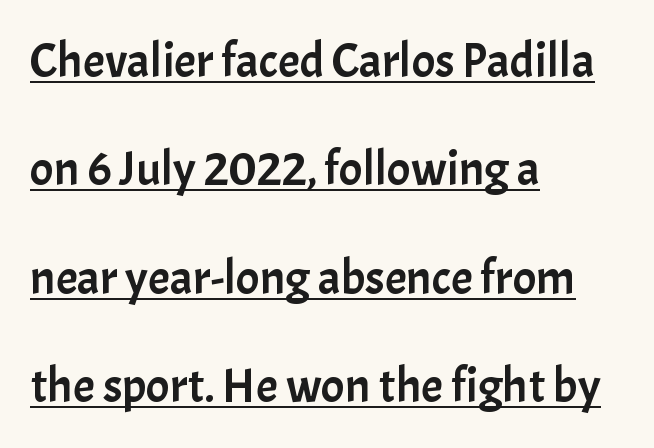
The face used here is rendered with its standard letterfit. Style check: upright. A great deal of white space separates one row of letters from the next. Layout note: lines flush left. The rendered words wear a rule along their underside.
